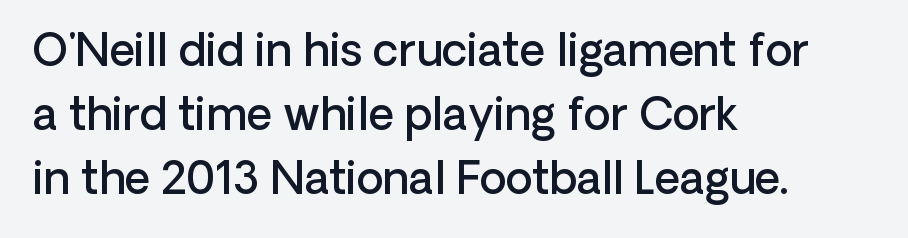
{"serif": "no", "italic": "no", "bold": "semi", "weight": "semibold", "width": "normal", "stroke_contrast": "low", "x_height": "medium", "monospaced": "no", "underline": "no", "align": "left", "line_spacing": "normal", "line_spacing_ratio": 1.45, "letter_spacing": "normal", "letter_spacing_em": 0.0, "glyph_px": 44}
